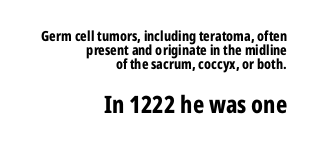
The image shows 24 px bold type, upright; set right-aligned, tight line spacing (1.0x), normal letter spacing, not underlined; the second (bottom) block is 1.71x larger.
